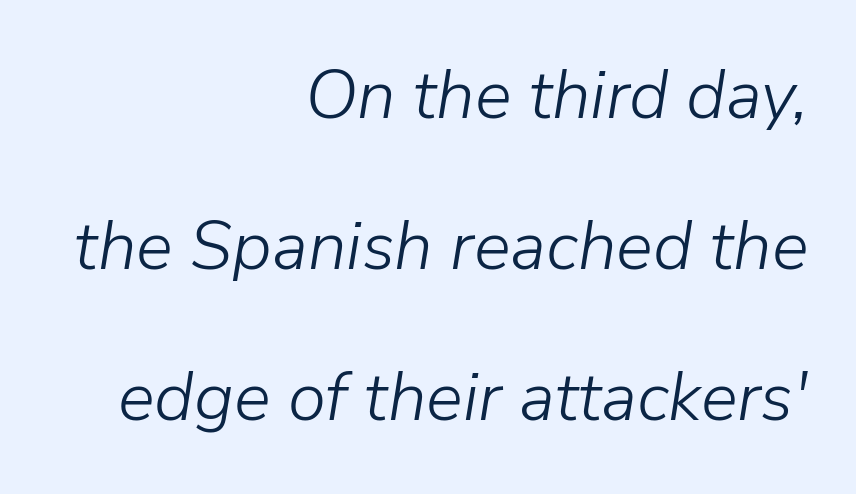
Q: Is the text bold? A: No.
Q: Is the text italic (slanted)? A: Yes, it leans right by about 9 degrees.
Q: Is the text underlined? A: No.
Q: How is the paragraph aligned? A: Right-aligned.
Q: Is the spacing between letters normal or unusually wide? A: Normal.
Q: Is the spacing between lines tight, normal or loose? A: Loose.
Q: Width (condensed, normal, or wide)? A: Normal.
Q: Stroke contrast? A: Low.
Q: x-height? A: Medium.
Q: Monospaced? A: No.
